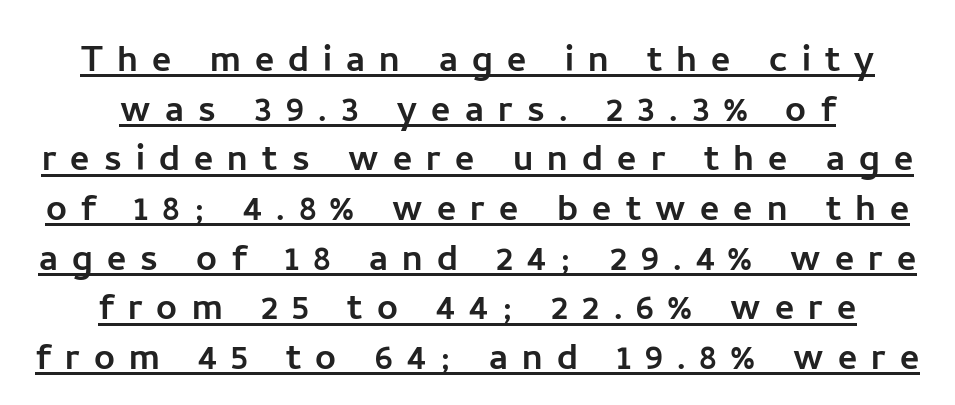
{"serif": "no", "italic": "no", "width": "normal", "stroke_contrast": "low", "x_height": "medium", "monospaced": "no", "underline": "yes", "align": "center", "line_spacing": "tight", "line_spacing_ratio": 1.08, "letter_spacing": "wide", "letter_spacing_em": 0.31, "glyph_px": 46}
